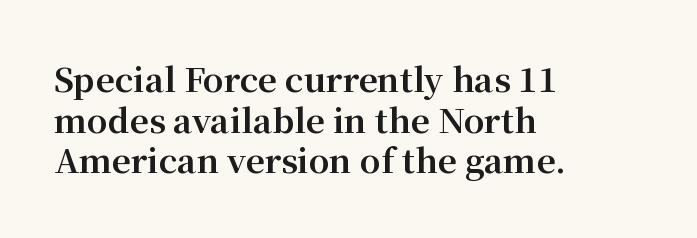
The image shows 33 px bold serif type, upright; set left-aligned, line spacing 1.23x, normal letter spacing, not underlined; medium stroke contrast and a medium x-height.
